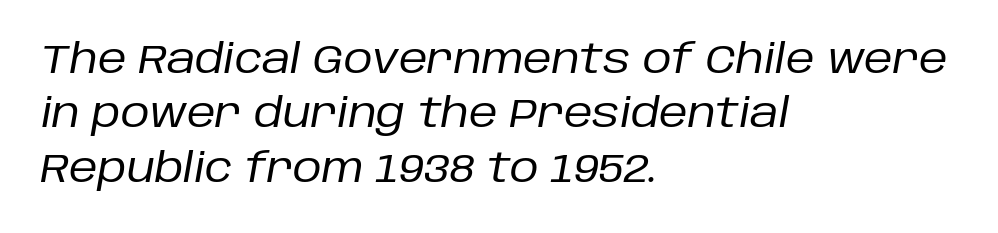
The image shows 40 px regular-weight type, italic (leaning right); set left-aligned, normal line spacing (1.36x), normal letter spacing, not underlined; low stroke contrast and a large x-height.
